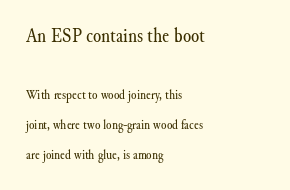
The image shows 21 px text type, upright; set left-aligned, loose line spacing (2.15x), normal letter spacing, not underlined; the first (top) block is 1.5x larger.
